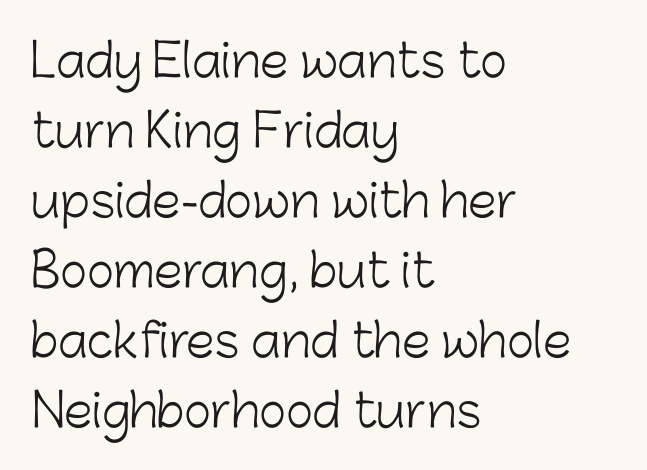
Q: Is the text bold? A: No.
Q: Is the text italic (slanted)? A: No, it is upright.
Q: Is the typeface a serif or a sans-serif typeface? A: Sans-serif.
Q: Is the text underlined? A: No.
Q: How is the paragraph aligned? A: Left-aligned.
Q: Is the spacing between letters normal or unusually wide? A: Normal.
Q: Is the spacing between lines tight, normal or loose? A: Normal.
Q: Width (condensed, normal, or wide)? A: Normal.
Q: Stroke contrast? A: Low.
Q: x-height? A: Medium.
Q: Monospaced? A: No.
